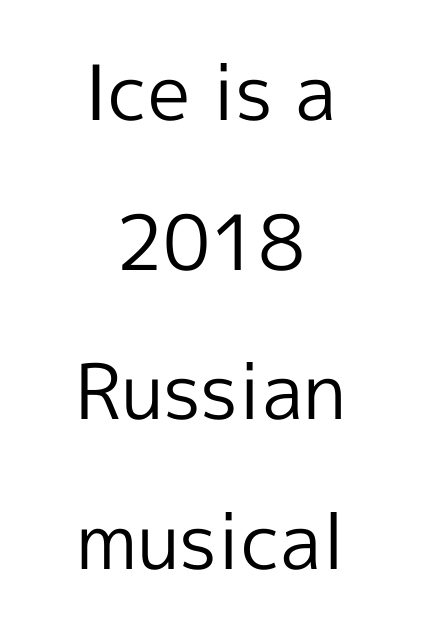
The image shows 76 px regular-weight sans-serif type, upright; set centered, loose line spacing (1.97x), normal letter spacing, not underlined; a medium x-height.
